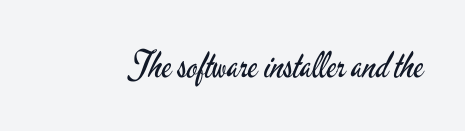
Q: Is the text bold? A: No.
Q: Is the text italic (slanted)? A: Yes.
Q: Is the typeface a serif or a sans-serif typeface? A: Sans-serif.
Q: Is the text underlined? A: No.
Q: Is the spacing between letters normal or unusually wide? A: Normal.
Q: Width (condensed, normal, or wide)? A: Condensed.
Q: Stroke contrast? A: Low.
Q: x-height? A: Small.
Q: Monospaced? A: No.
